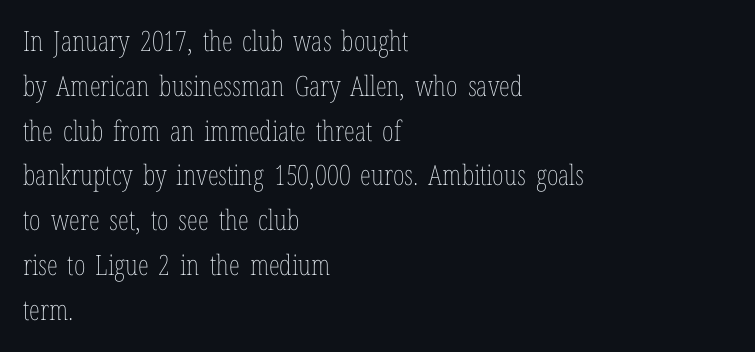
The image shows 28 px thin, condensed type, upright; set left-aligned, normal line spacing (1.6x), normal letter spacing, not underlined; low stroke contrast and a medium x-height.
